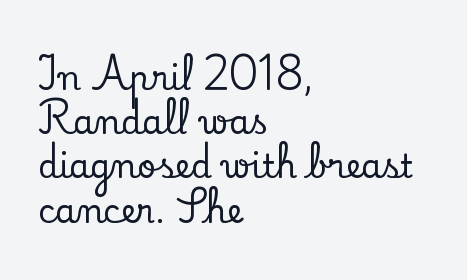
Q: Is the text italic (slanted)? A: No, it is upright.
Q: Is the typeface a serif or a sans-serif typeface? A: Serif.
Q: Is the text underlined? A: No.
Q: How is the paragraph aligned? A: Left-aligned.
Q: Is the spacing between letters normal or unusually wide? A: Normal.
Q: Is the spacing between lines tight, normal or loose? A: Normal.
Q: Width (condensed, normal, or wide)? A: Normal.
Q: Stroke contrast? A: Low.
Q: x-height? A: Small.
Q: Monospaced? A: No.
